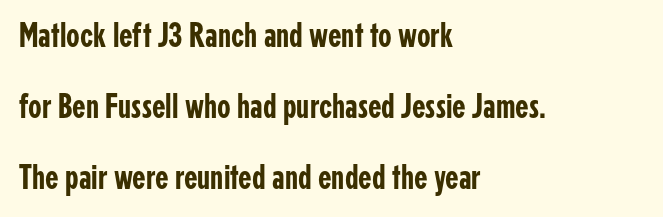
Descender tails drop into unmarked territory. Honestly, the letter spacing is just normal — you wouldn't notice it. Upright lettering throughout. Do the characters align in a grid? No, the font is proportional.
